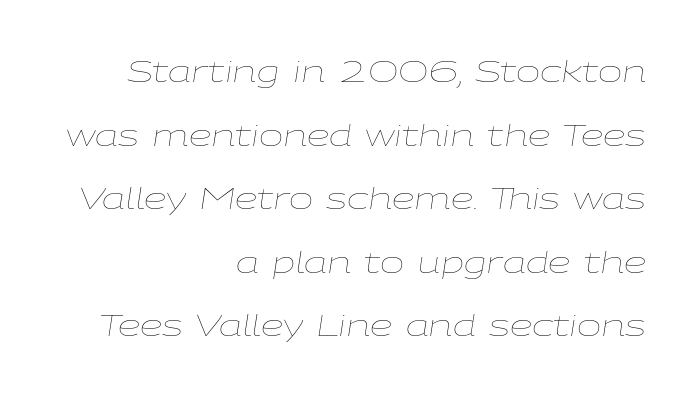
A great deal of white space separates one row of letters from the next. Note the varied advance widths — an 'i' is clearly narrower than an 'm'. The paragraph has a hard right edge and a soft left edge. Quick note: underline off. Characters are canted at an angle relative to the baseline's perpendicular.
